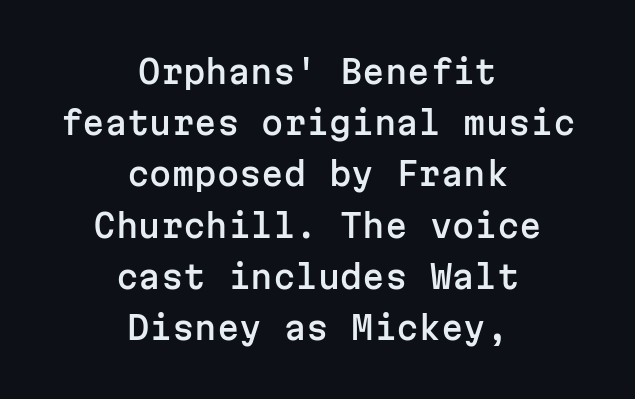
The image shows 32 px sans-serif type, upright, monospaced; set centered, normal line spacing (1.6x), normal letter spacing, not underlined; low stroke contrast and a medium x-height.
